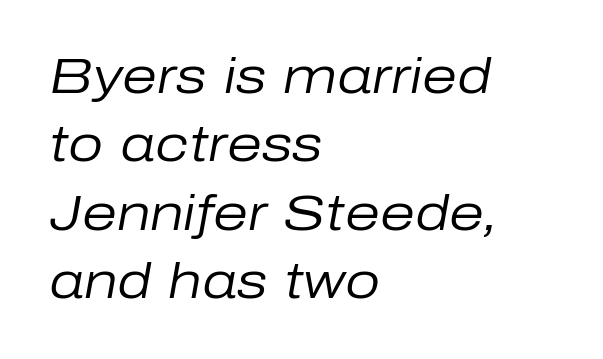
Stems and bowls with no extra thickness — not bold. Proportional: the letters do not fall into vertical columns. Underline: absent. The paragraph has a hard left edge and a soft right edge. Notice how the stems are inclined rather than vertical — that's the hallmark of italics. This rendering leaves character spacing at its baseline value.
